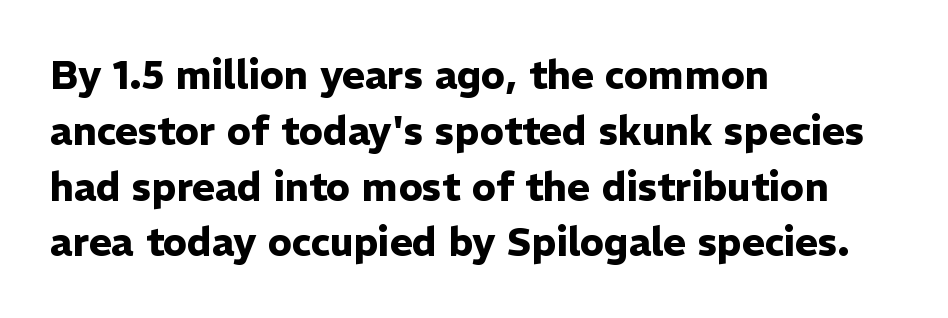
Q: Is the text bold? A: Yes.
Q: Is the text italic (slanted)? A: No, it is upright.
Q: Is the typeface a serif or a sans-serif typeface? A: Sans-serif.
Q: Is the text underlined? A: No.
Q: How is the paragraph aligned? A: Left-aligned.
Q: Is the spacing between letters normal or unusually wide? A: Normal.
Q: Is the spacing between lines tight, normal or loose? A: Normal.
Q: Width (condensed, normal, or wide)? A: Normal.
Q: Stroke contrast? A: Low.
Q: x-height? A: Medium.
Q: Monospaced? A: No.
